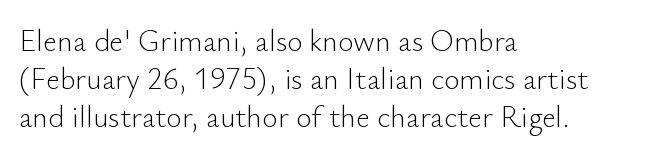
Q: Is the text bold? A: No.
Q: Is the text italic (slanted)? A: No, it is upright.
Q: Is the typeface a serif or a sans-serif typeface? A: Sans-serif.
Q: Is the text underlined? A: No.
Q: How is the paragraph aligned? A: Left-aligned.
Q: Is the spacing between letters normal or unusually wide? A: Normal.
Q: Is the spacing between lines tight, normal or loose? A: Normal.
Q: Width (condensed, normal, or wide)? A: Normal.
Q: Stroke contrast? A: Low.
Q: x-height? A: Small.
Q: Monospaced? A: No.
